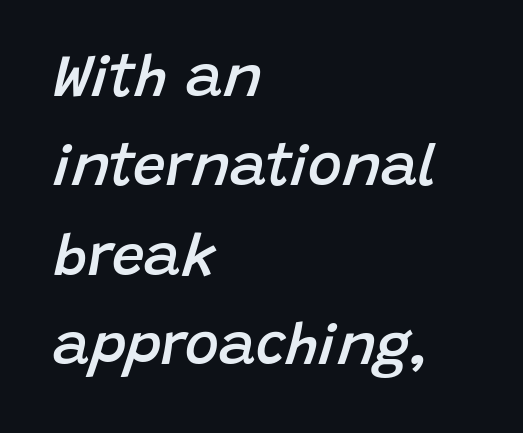
In terms of weight, the rendering is demibold, just under bold. The passage shown leans; its letterforms are oblique. One-word summary of the alignment: left. The glyphs are unaccompanied by any horizontal stroke below them.
